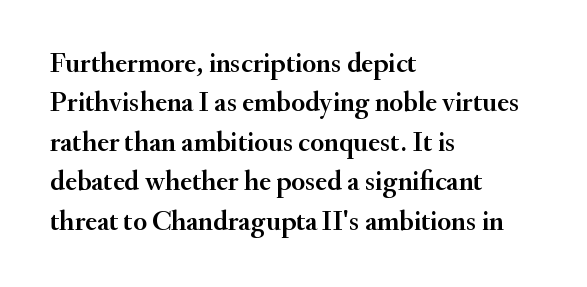
{"serif": "yes", "italic": "no", "width": "normal", "stroke_contrast": "medium", "x_height": "small", "monospaced": "no", "underline": "no", "align": "left", "line_spacing": "normal", "line_spacing_ratio": 1.41, "letter_spacing": "normal", "letter_spacing_em": 0.0, "glyph_px": 28}
